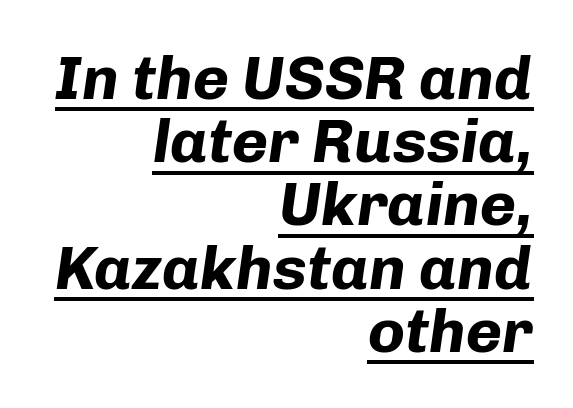
The image shows 62 px bold type, italic (leaning right); set right-aligned, tight line spacing (1.02x), normal letter spacing, underlined; low stroke contrast and a medium x-height.
